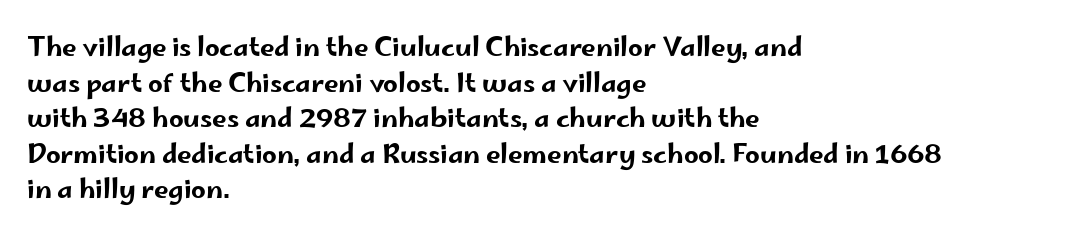
The image shows 26 px text type, upright; set left-aligned, normal line spacing (1.37x), normal letter spacing, not underlined.
